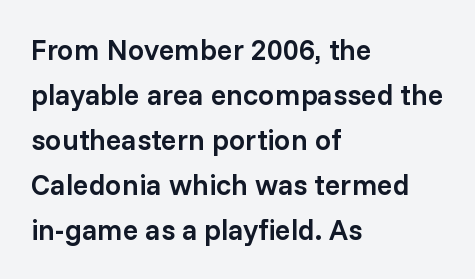
A typesetter would call this proportional, since set widths differ per character. The passage shown is typeset with a sans-serif family. Italic? Not at all — the glyphs are vertical. A typesetter would call this leading conventional body-copy spacing.
